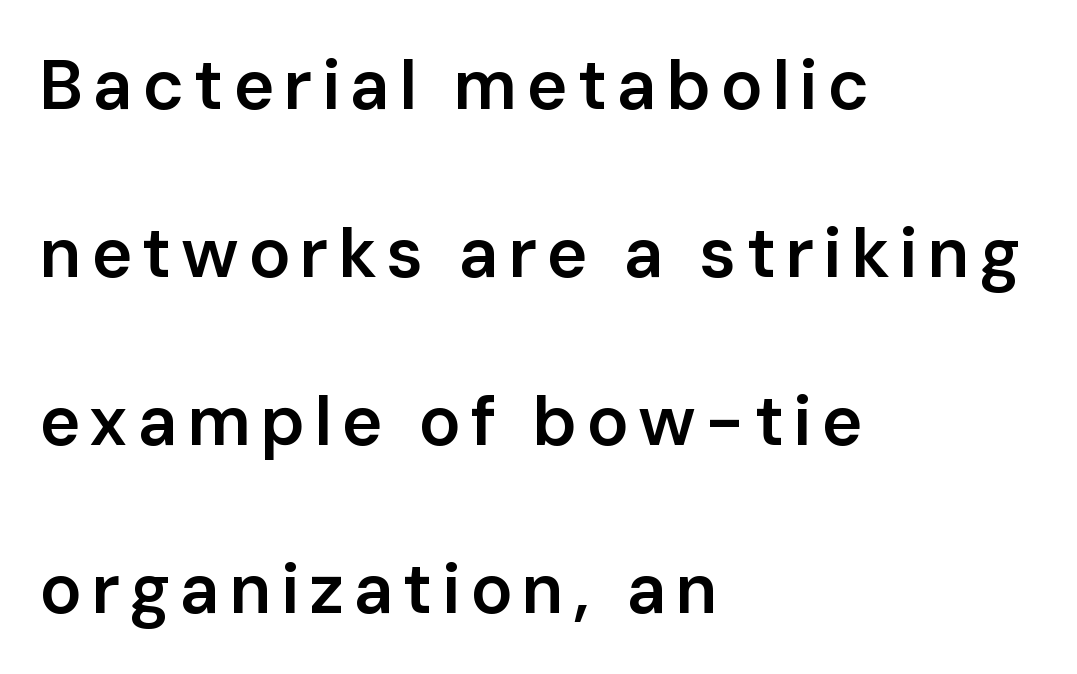
I'd call this a sans setting — the letters go barefoot. Is there any slant? The stems are plumb. The block of text is sparse from top to bottom, with ample space between rows. Decoration check: the copy has no underline.
